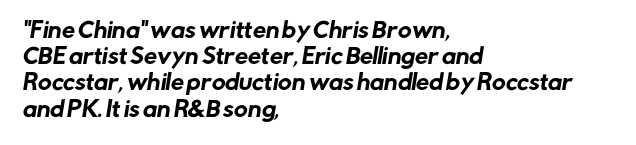
Q: Is the text underlined? A: No.
Q: How is the paragraph aligned? A: Left-aligned.
Q: Is the spacing between letters normal or unusually wide? A: Normal.
Q: Is the spacing between lines tight, normal or loose? A: Normal.
